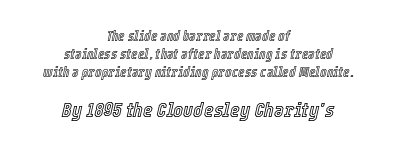
Q: Is the text italic (slanted)? A: Yes, it leans right by about 12 degrees.
Q: Is the text underlined? A: No.
Q: How is the paragraph aligned? A: Centered.
Q: Is the spacing between letters normal or unusually wide? A: Normal.
Q: Is the spacing between lines tight, normal or loose? A: Normal.
Q: Which block of text is set in a larger size, the first (top) or the second (bottom)? A: The second (bottom) one.
